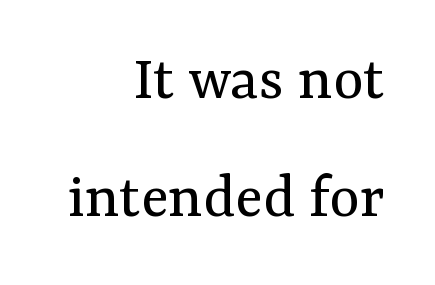
{"serif": "yes", "italic": "no", "bold": "no", "weight": "regular", "width": "normal", "stroke_contrast": "medium", "x_height": "medium", "monospaced": "no", "underline": "no", "align": "right", "line_spacing_ratio": 1.82, "letter_spacing": "normal", "letter_spacing_em": 0.0, "glyph_px": 65}
